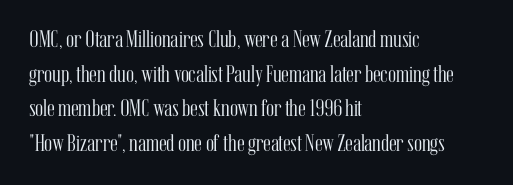
Regarding leading, the lines here are spaced in the standard way. The letters look calm and open, with moderate or lighter stems. Layout note: lines flush left. The rendering keeps characters at their native spacing. The lettering stays uniformly vertical, giving the passage a roman look. Underline: absent.
